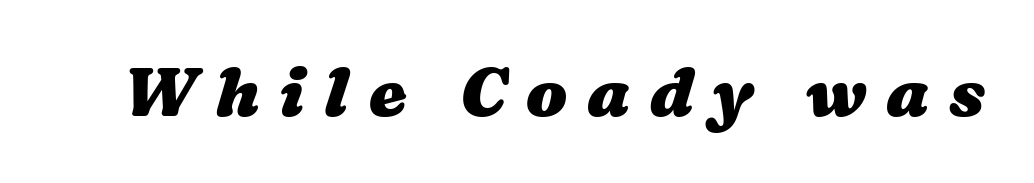
Spacing between characters has been opened up far beyond the box default. Heavy, bold letterforms. The string is rendered with underlining switched off. The passage shown is typed in a proportional face where columns would drift.
